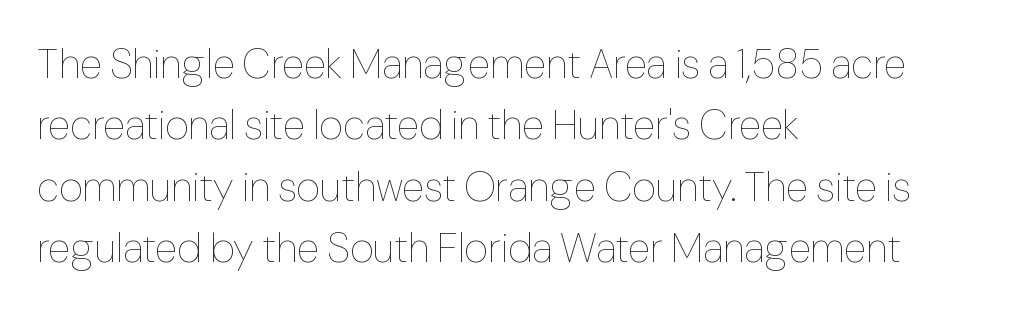
You could not count columns in this text — the font is proportionally spaced. Any mark beneath the type? The region is blank. A roman cut, with each character standing at attention. Students, note that the glyphs here touch the page at normal intervals. Vertical stems look standard width or narrower in stroke.
